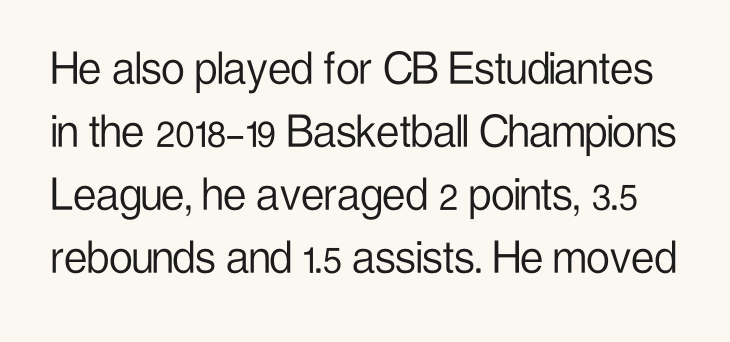
{"serif": "no", "italic": "no", "bold": "no", "weight": "light", "width": "condensed", "stroke_contrast": "low", "x_height": "medium", "monospaced": "no", "underline": "no", "line_spacing_ratio": 1.21, "letter_spacing": "normal", "letter_spacing_em": 0.0, "glyph_px": 52}
